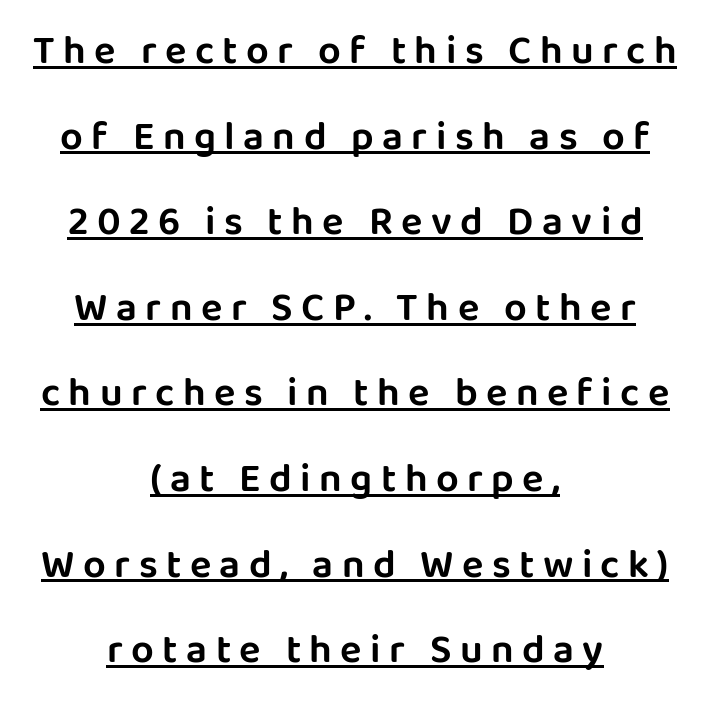
{"serif": "no", "italic": "no", "width": "normal", "stroke_contrast": "low", "x_height": "large", "monospaced": "no", "underline": "yes", "align": "center", "line_spacing": "loose", "line_spacing_ratio": 2.14, "letter_spacing": "wide", "letter_spacing_em": 0.21, "glyph_px": 40}
